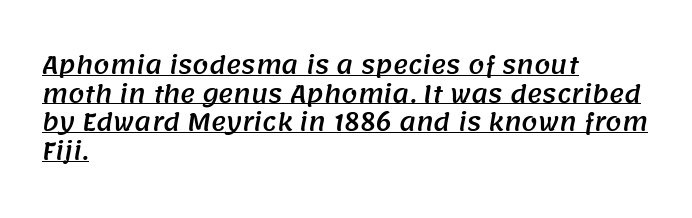
Q: Is the text underlined? A: Yes.
Q: How is the paragraph aligned? A: Left-aligned.
Q: Is the spacing between letters normal or unusually wide? A: Normal.
Q: Is the spacing between lines tight, normal or loose? A: Normal.
